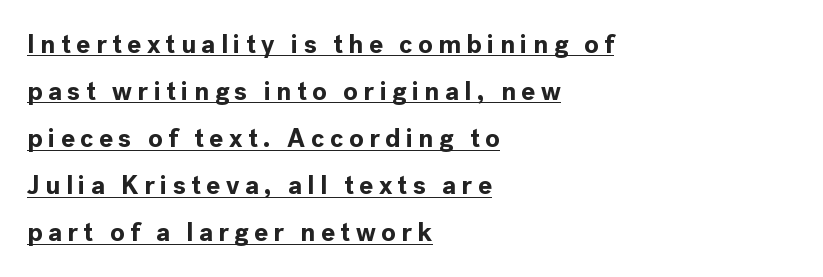
Q: Is the text bold? A: Yes.
Q: Is the text italic (slanted)? A: No, it is upright.
Q: Is the text underlined? A: Yes.
Q: How is the paragraph aligned? A: Left-aligned.
Q: Is the spacing between letters normal or unusually wide? A: Unusually wide.
